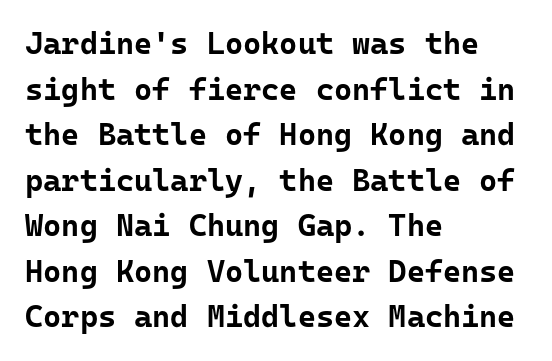
The image shows 31 px bold sans-serif type, upright; set left-aligned, normal line spacing (1.47x), normal letter spacing, not underlined; low stroke contrast and a medium x-height.
